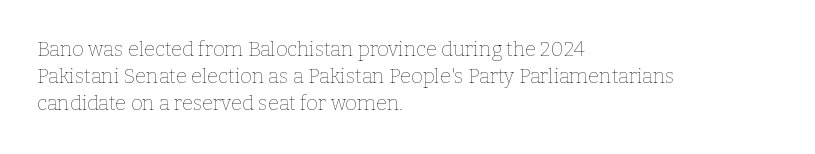
The image shows 20 px text type, upright; set left-aligned, normal line spacing (1.36x), normal letter spacing, not underlined.
